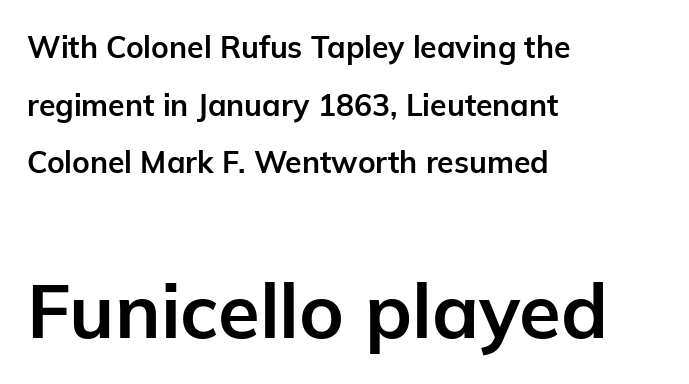
The image shows 76 px bold sans-serif type, upright; set left-aligned, loose line spacing (1.92x), normal letter spacing, not underlined; the second (bottom) block is 2.53x larger; low stroke contrast and a medium x-height.
